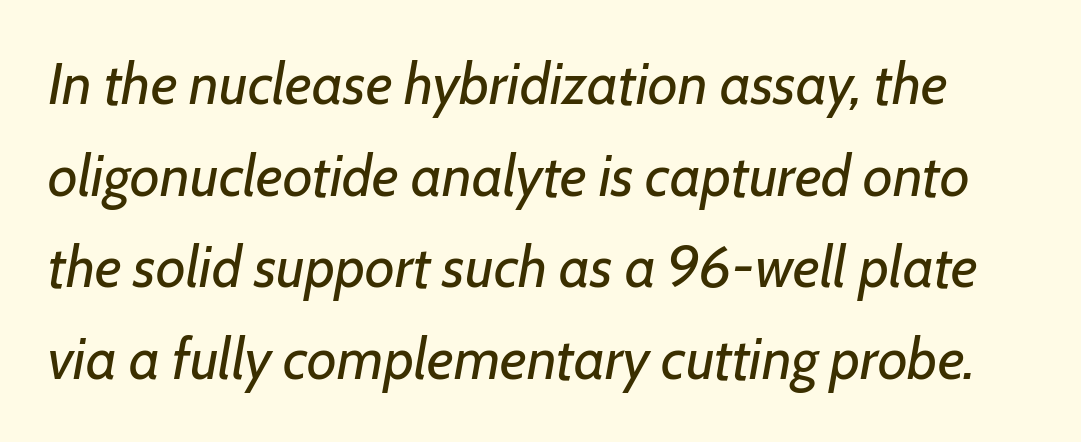
Q: Is the text bold? A: No.
Q: Is the text italic (slanted)? A: Yes, it leans right by about 7 degrees.
Q: Is the text underlined? A: No.
Q: Is the spacing between letters normal or unusually wide? A: Normal.
Q: Is the spacing between lines tight, normal or loose? A: Normal.
Q: Width (condensed, normal, or wide)? A: Normal.
Q: Stroke contrast? A: Low.
Q: x-height? A: Medium.
Q: Monospaced? A: No.
